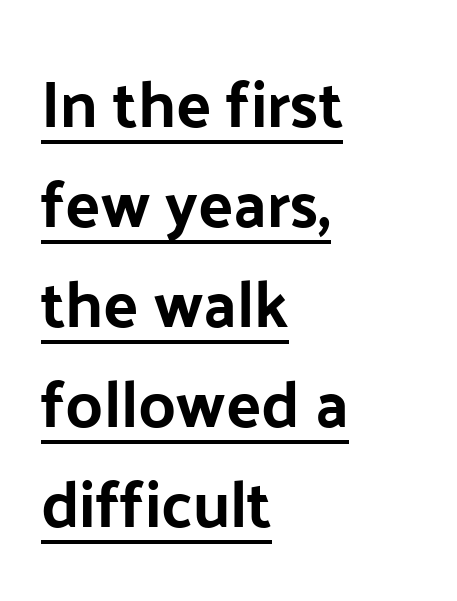
{"serif": "no", "italic": "no", "width": "normal", "stroke_contrast": "low", "x_height": "medium", "monospaced": "no", "underline": "yes", "align": "left", "line_spacing": "normal", "line_spacing_ratio": 1.54, "letter_spacing": "normal", "letter_spacing_em": 0.0, "glyph_px": 65}
